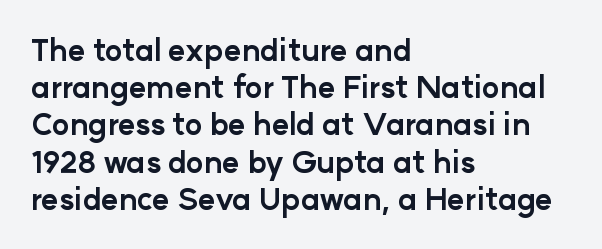
Q: Is the text bold? A: Yes.
Q: Is the text italic (slanted)? A: No, it is upright.
Q: Is the typeface a serif or a sans-serif typeface? A: Sans-serif.
Q: Is the text underlined? A: No.
Q: How is the paragraph aligned? A: Left-aligned.
Q: Is the spacing between letters normal or unusually wide? A: Normal.
Q: Width (condensed, normal, or wide)? A: Normal.
Q: Stroke contrast? A: Low.
Q: x-height? A: Medium.
Q: Monospaced? A: No.
